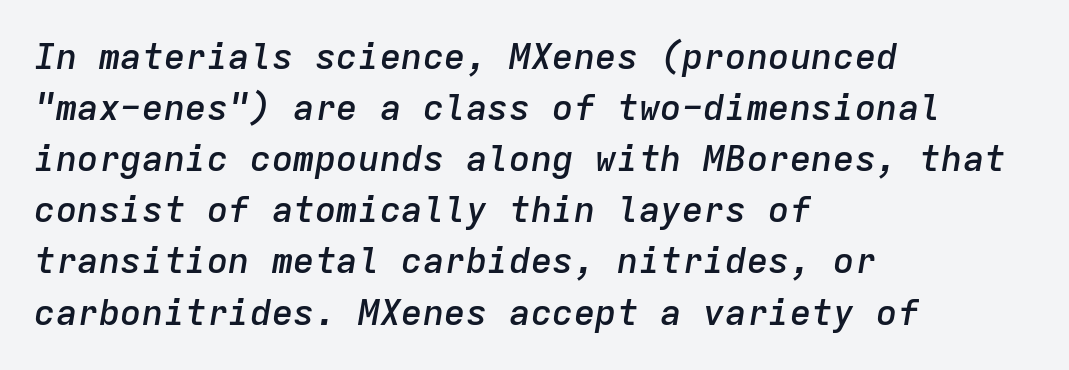
Q: Is the text bold? A: Semi-bold.
Q: Is the text italic (slanted)? A: Yes, it leans right by about 9 degrees.
Q: Is the text underlined? A: No.
Q: How is the paragraph aligned? A: Left-aligned.
Q: Is the spacing between letters normal or unusually wide? A: Normal.
Q: Is the spacing between lines tight, normal or loose? A: Normal.
Q: Width (condensed, normal, or wide)? A: Normal.
Q: Stroke contrast? A: Low.
Q: x-height? A: Medium.
Q: Monospaced? A: Yes.
